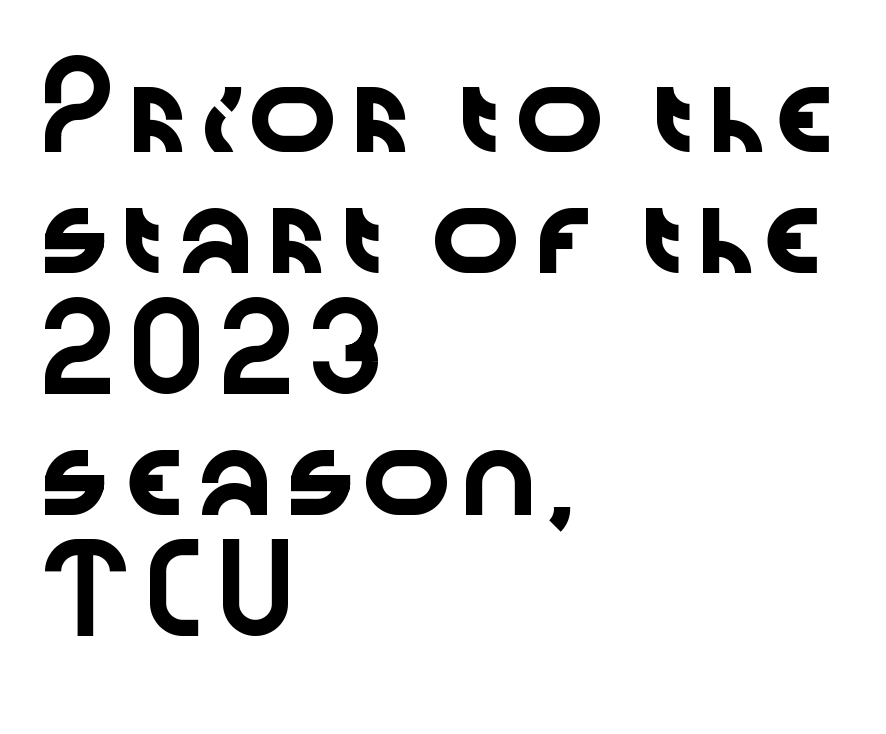
{"serif": "no", "italic": "no", "width": "wide", "stroke_contrast": "low", "x_height": "medium", "monospaced": "no", "underline": "no", "align": "left", "line_spacing": "normal", "line_spacing_ratio": 1.57, "letter_spacing": "normal", "letter_spacing_em": 0.0, "glyph_px": 77}
